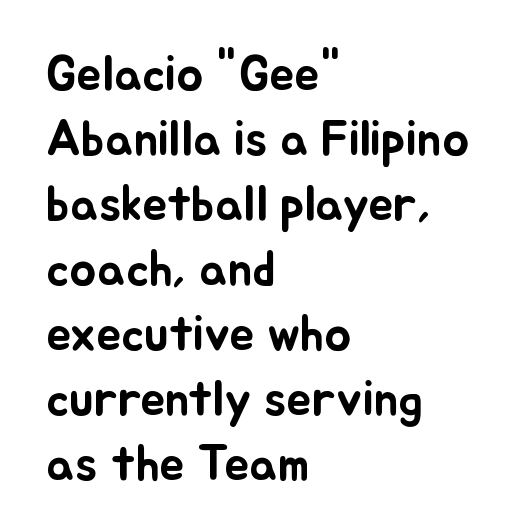
One-word summary of the alignment: left. Unmarked baselines from the first word to the last. The leading is moderate, giving the passage an even texture. These lines keep a tight, regular rhythm from letter to letter. If you drew a line through each stem, it would be perfectly vertical. The letters advance in unequal steps, a hallmark of proportional type.
